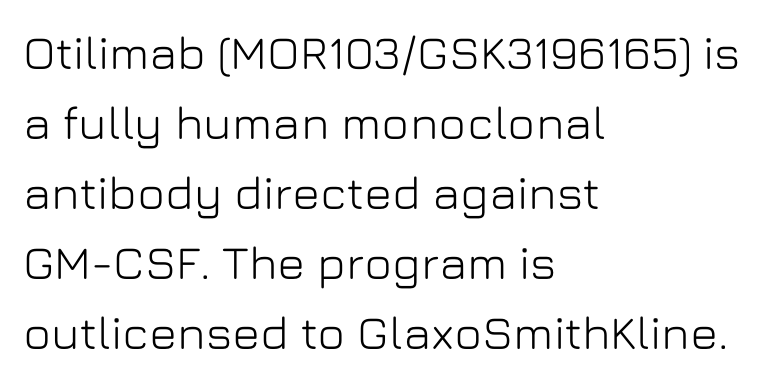
Q: Is the text italic (slanted)? A: No, it is upright.
Q: Is the typeface a serif or a sans-serif typeface? A: Sans-serif.
Q: Is the text underlined? A: No.
Q: How is the paragraph aligned? A: Left-aligned.
Q: Is the spacing between letters normal or unusually wide? A: Normal.
Q: Is the spacing between lines tight, normal or loose? A: Normal.
Q: Width (condensed, normal, or wide)? A: Normal.
Q: Stroke contrast? A: Low.
Q: x-height? A: Medium.
Q: Monospaced? A: No.
